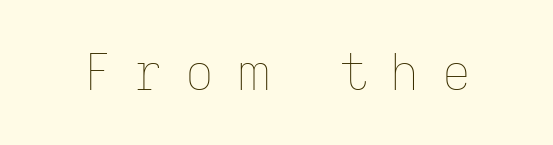
The image shows 50 px thin type, upright; set unusually wide letter spacing (+0.45 em), not underlined; low stroke contrast and a medium x-height.
